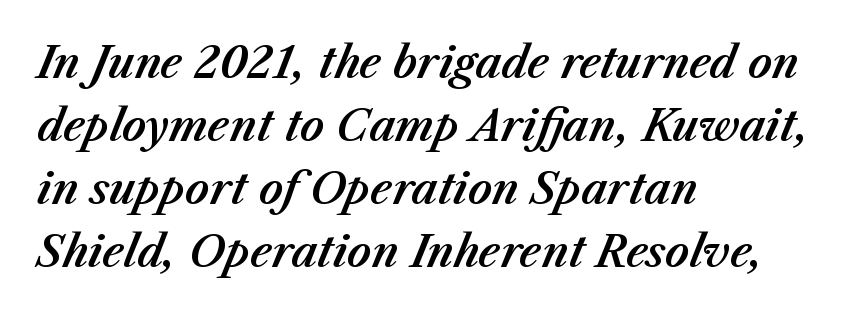
Type without underlining. Each letter keeps its own natural width here, so spacing adapts to shape. You can tell it's italic because the verticals aren't actually vertical. The type is set solid horizontally, with unmodified tracking. The paragraph shown leans on its left margin. A normal amount of white space separates one row of letters from the next.
